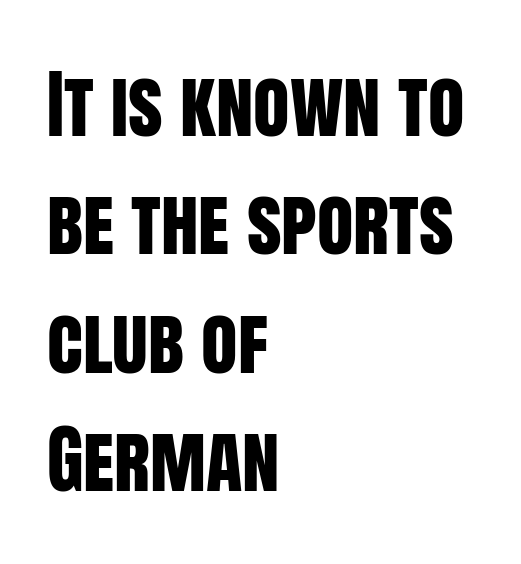
Q: Is the text italic (slanted)? A: No, it is upright.
Q: Is the typeface a serif or a sans-serif typeface? A: Sans-serif.
Q: Is the text underlined? A: No.
Q: How is the paragraph aligned? A: Left-aligned.
Q: Is the spacing between letters normal or unusually wide? A: Normal.
Q: Is the spacing between lines tight, normal or loose? A: Normal.
Q: Width (condensed, normal, or wide)? A: Condensed.
Q: Stroke contrast? A: Low.
Q: x-height? A: Large.
Q: Monospaced? A: No.
